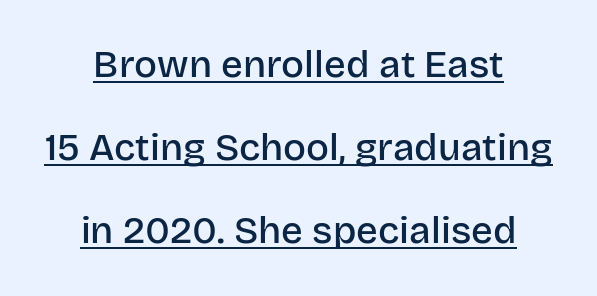
A roman cut, with each character standing at attention. Set as a demibold, roughly 600 on the weight scale. Short and long lines alike share a common midpoint. You could not count columns in this text — the font is proportionally spaced. Letter spacing: default.
